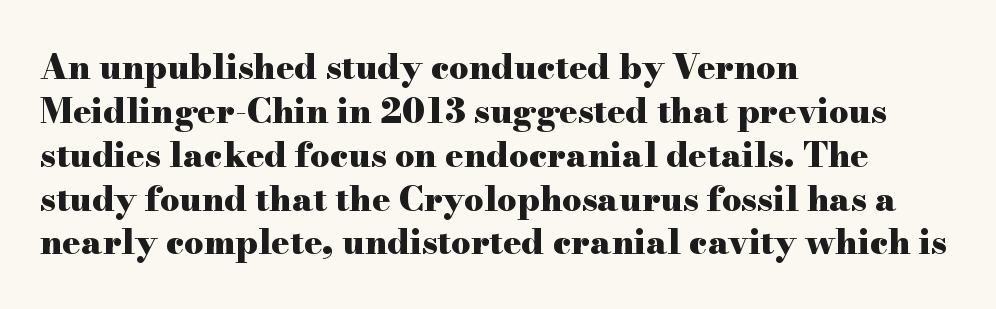
Q: Is the text bold? A: Yes.
Q: Is the text italic (slanted)? A: No, it is upright.
Q: Is the typeface a serif or a sans-serif typeface? A: Serif.
Q: Is the text underlined? A: No.
Q: How is the paragraph aligned? A: Left-aligned.
Q: Is the spacing between letters normal or unusually wide? A: Normal.
Q: Is the spacing between lines tight, normal or loose? A: Normal.
Q: Width (condensed, normal, or wide)? A: Wide.
Q: Stroke contrast? A: High.
Q: x-height? A: Small.
Q: Monospaced? A: No.
